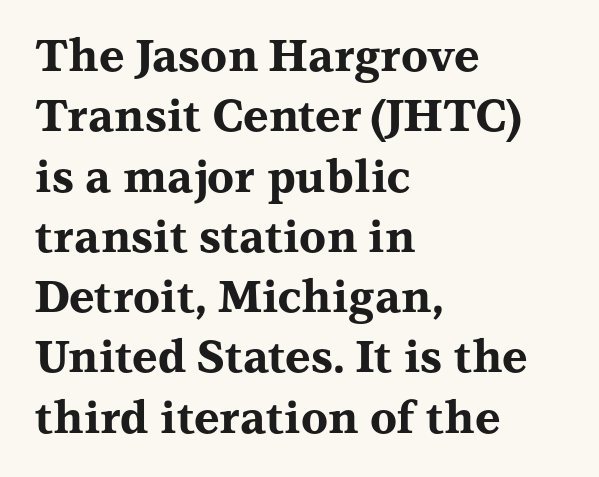
{"serif": "yes", "italic": "no", "bold": "yes", "weight": "bold", "width": "wide", "stroke_contrast": "medium", "x_height": "medium", "monospaced": "no", "underline": "no", "align": "left", "line_spacing": "normal", "line_spacing_ratio": 1.37, "letter_spacing": "normal", "letter_spacing_em": 0.0, "glyph_px": 44}
